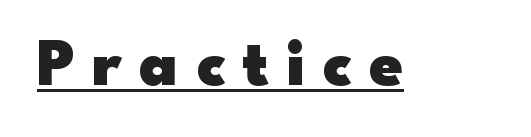
{"serif": "no", "italic": "no", "bold": "yes", "weight": "heavy", "width": "wide", "stroke_contrast": "low", "x_height": "small", "monospaced": "no", "underline": "yes", "letter_spacing": "wide", "letter_spacing_em": 0.25, "glyph_px": 68}
